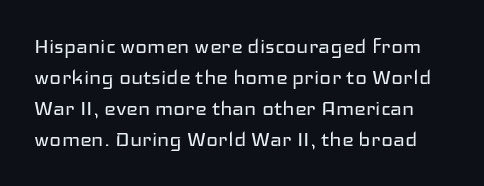
Q: Is the text bold? A: No.
Q: Is the text italic (slanted)? A: No, it is upright.
Q: Is the text underlined? A: No.
Q: Is the spacing between letters normal or unusually wide? A: Normal.
